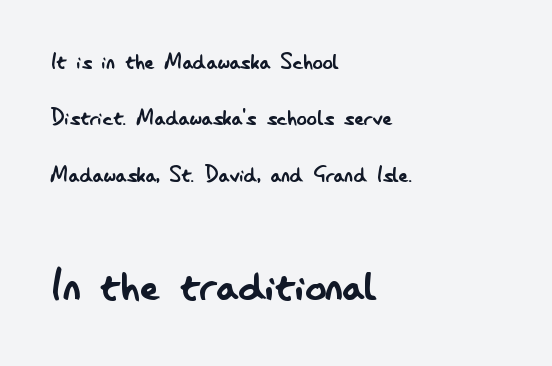
Q: Is the text bold? A: No.
Q: Is the text italic (slanted)? A: No, it is upright.
Q: Is the typeface a serif or a sans-serif typeface? A: Sans-serif.
Q: Is the text underlined? A: No.
Q: How is the paragraph aligned? A: Left-aligned.
Q: Is the spacing between letters normal or unusually wide? A: Normal.
Q: Is the spacing between lines tight, normal or loose? A: Loose.
Q: Which block of text is set in a larger size, the first (top) or the second (bottom)? A: The second (bottom) one.
Q: Width (condensed, normal, or wide)? A: Condensed.
Q: Stroke contrast? A: Low.
Q: x-height? A: Small.
Q: Monospaced? A: No.
